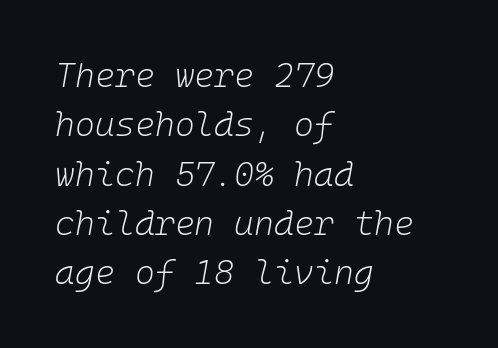
Q: Is the text bold? A: No.
Q: Is the text italic (slanted)? A: Yes, it leans right by about 10 degrees.
Q: Is the text underlined? A: No.
Q: How is the paragraph aligned? A: Left-aligned.
Q: Is the spacing between letters normal or unusually wide? A: Normal.
Q: Is the spacing between lines tight, normal or loose? A: Normal.
Q: Width (condensed, normal, or wide)? A: Normal.
Q: Stroke contrast? A: Low.
Q: x-height? A: Medium.
Q: Monospaced? A: Yes.
